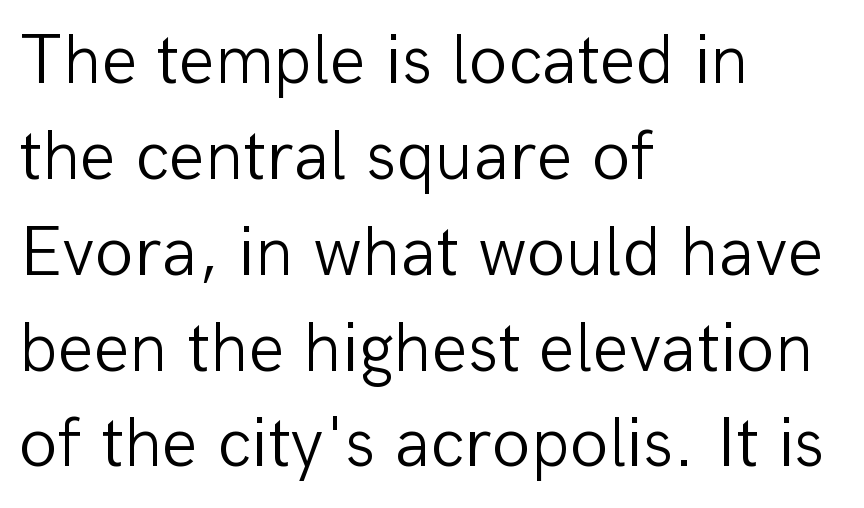
{"serif": "no", "italic": "no", "bold": "no", "weight": "light", "width": "normal", "stroke_contrast": "low", "x_height": "medium", "monospaced": "no", "underline": "no", "align": "left", "line_spacing": "normal", "line_spacing_ratio": 1.35, "letter_spacing": "normal", "letter_spacing_em": 0.0, "glyph_px": 71}
